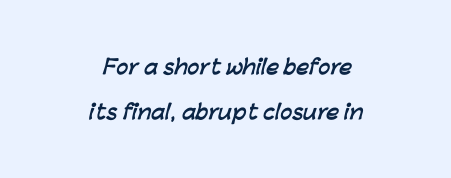
Q: Is the text bold? A: Yes.
Q: Is the text underlined? A: No.
Q: How is the paragraph aligned? A: Centered.
Q: Is the spacing between letters normal or unusually wide? A: Normal.
Q: Is the spacing between lines tight, normal or loose? A: Loose.
